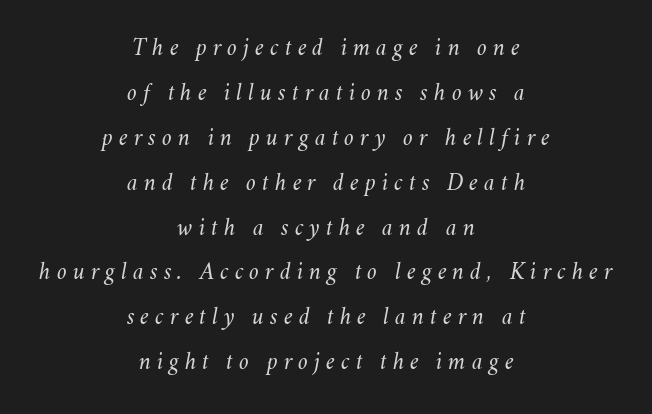
The image shows 24 px text type, italic (leaning right); set centered, line spacing 1.87x, unusually wide letter spacing (+0.25 em), not underlined.
